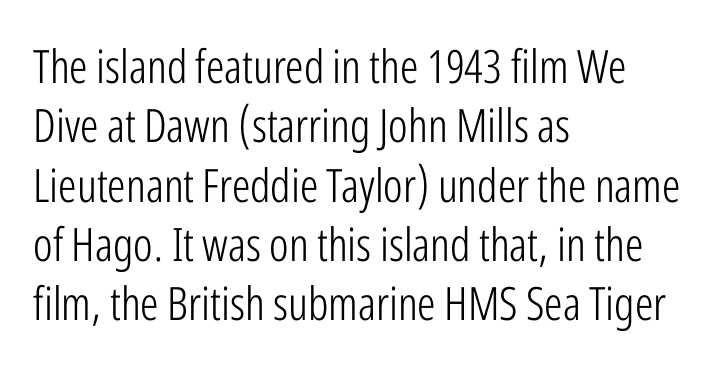
The image shows 46 px light, condensed sans-serif type, upright; set left-aligned, normal line spacing (1.29x), normal letter spacing, not underlined; low stroke contrast and a medium x-height.
